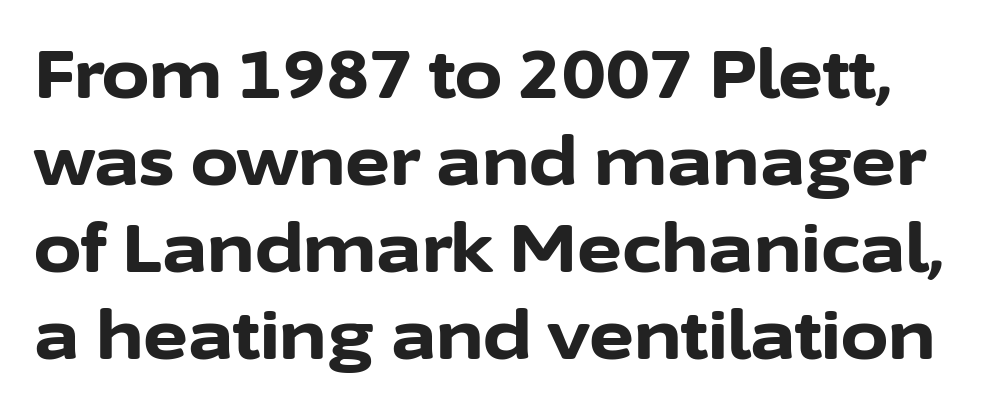
The image shows 68 px bold sans-serif type, upright; set normal line spacing (1.28x), normal letter spacing, not underlined; low stroke contrast and a medium x-height.
